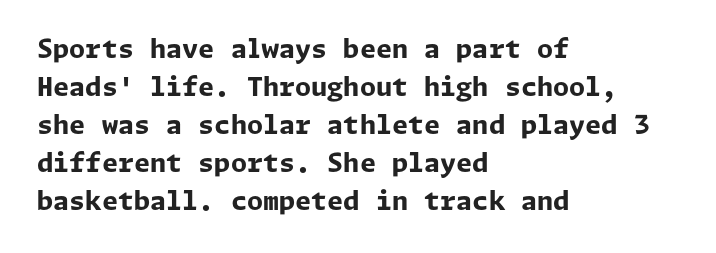
{"italic": "no", "bold": "yes", "underline": "no", "align": "left", "line_spacing": "normal", "line_spacing_ratio": 1.46, "letter_spacing": "normal", "letter_spacing_em": 0.0, "glyph_px": 26}
